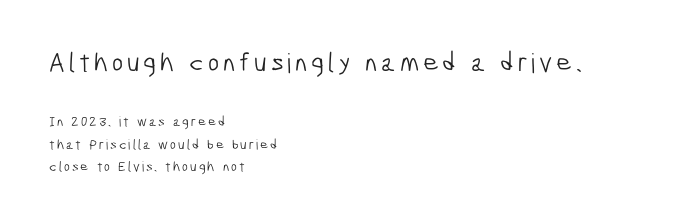
Which margin do the lines hug? The left one — the right edge is uneven. This sample keeps an unexceptional amount of space between lines. The designer gave the opening block more size than the closing block. Stem width sits at or under what a default text font uses.
